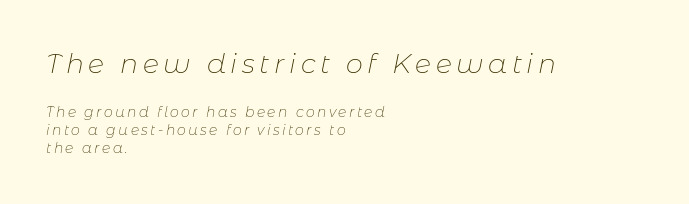
Successive baselines arrive at the customary interval. Does the copy run flush right? No — it runs flush left. Emphasis-style slanted type is in use. Bold? No — there's no thickening of the strokes. This layout puts the oversized block above and the modest block below. The zone under the glyphs is completely vacant.
